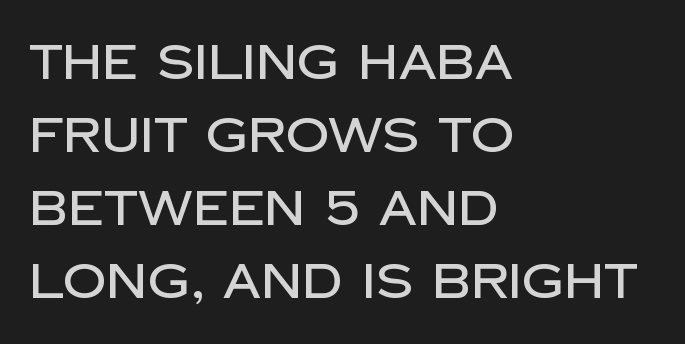
{"serif": "no", "italic": "no", "width": "normal", "stroke_contrast": "low", "x_height": "large", "monospaced": "no", "underline": "no", "align": "left", "line_spacing": "normal", "line_spacing_ratio": 1.52, "letter_spacing": "normal", "letter_spacing_em": 0.0, "glyph_px": 48}
